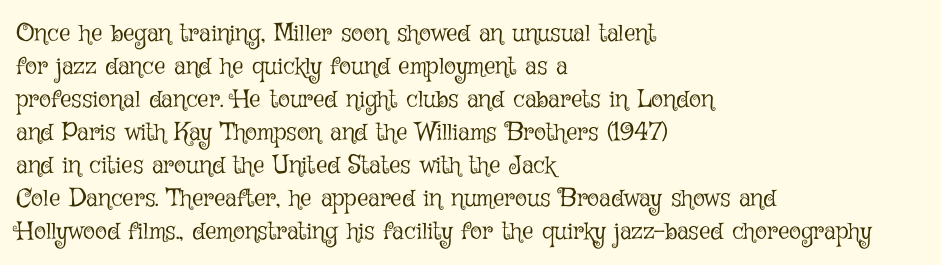
Q: Is the text bold? A: No.
Q: Is the text italic (slanted)? A: No, it is upright.
Q: Is the text underlined? A: No.
Q: How is the paragraph aligned? A: Left-aligned.
Q: Is the spacing between letters normal or unusually wide? A: Normal.
Q: Is the spacing between lines tight, normal or loose? A: Normal.
